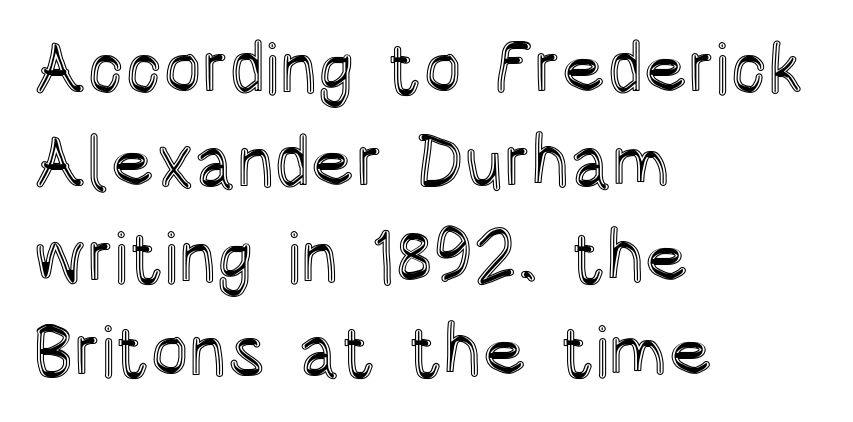
Honestly, the letter spacing is just normal — you wouldn't notice it. Note the varied advance widths — an 'i' is clearly narrower than an 'm'. The typography opts for an upright posture over an oblique one. How would I describe the line gaps? Plain and ordinary.
